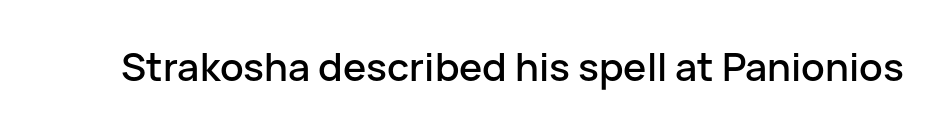
{"serif": "no", "italic": "no", "width": "normal", "stroke_contrast": "low", "x_height": "medium", "monospaced": "no", "underline": "no", "letter_spacing": "normal", "letter_spacing_em": 0.0, "glyph_px": 39}
